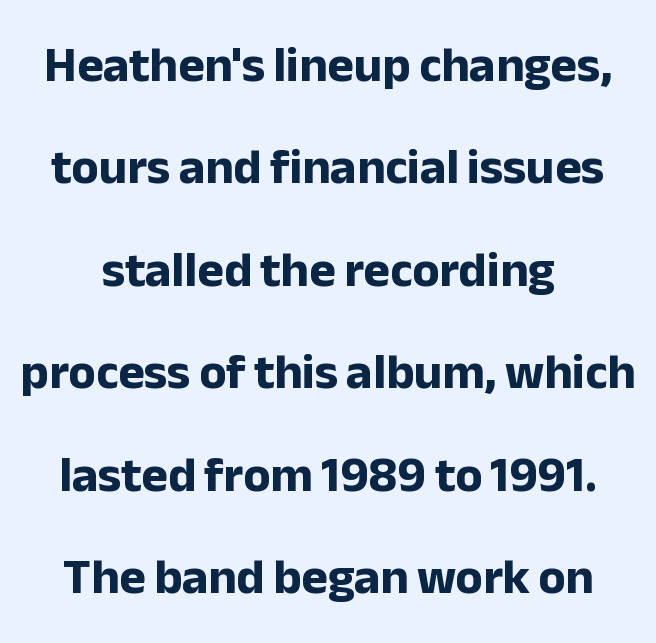
The image shows 50 px bold sans-serif type, upright; set loose line spacing (2.05x), normal letter spacing, not underlined; low stroke contrast and a medium x-height.
